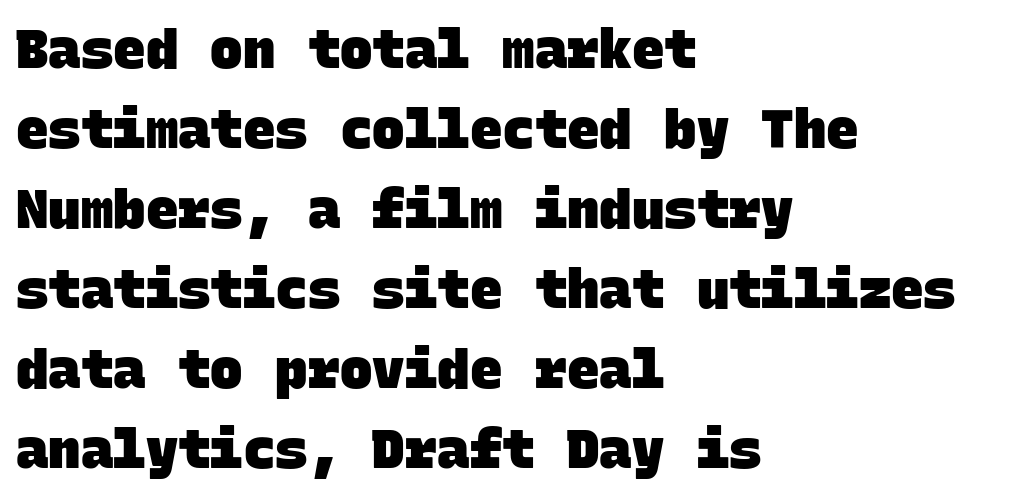
Stroke terminals: plain, sans-serif. Line starts are locked; line ends wander. Unmarked baselines from the first word to the last. Thick stems and heavy bowls — unmistakably bold.
